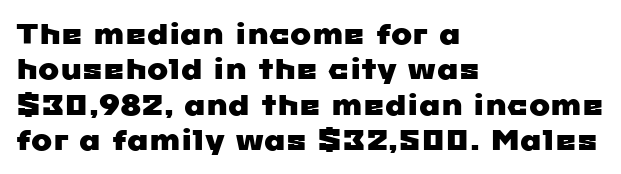
Each line starts at the same left margin while the right side varies. Does extra space separate the letters? No, they use regular spacing. Words float on clear page, feet unadorned. Do the characters align in a grid? No, the font is proportional. The designer went with a sans here, leaving each stem footless.
